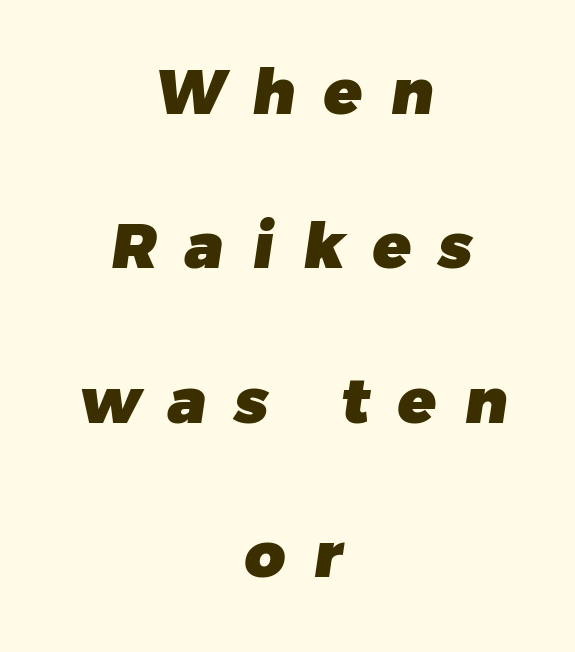
Q: Is the text bold? A: Yes.
Q: Is the typeface a serif or a sans-serif typeface? A: Sans-serif.
Q: Is the text underlined? A: No.
Q: How is the paragraph aligned? A: Centered.
Q: Is the spacing between letters normal or unusually wide? A: Unusually wide.
Q: Is the spacing between lines tight, normal or loose? A: Loose.
Q: Width (condensed, normal, or wide)? A: Normal.
Q: Stroke contrast? A: Low.
Q: x-height? A: Medium.
Q: Monospaced? A: No.
